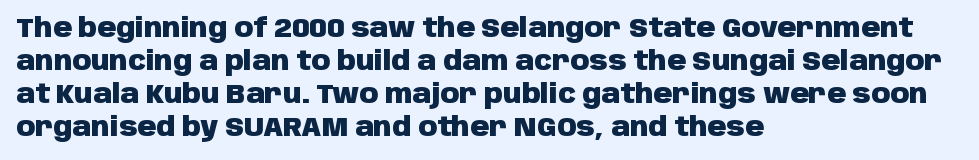
The image shows 26 px bold type, upright; set left-aligned, normal line spacing (1.27x), normal letter spacing, not underlined.
